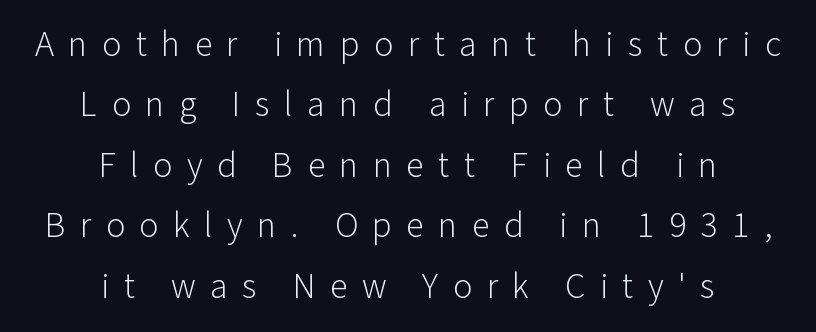
These lines are rendered in a variable-pitch font. This rendering features lettering with no underline. Summary of vertical rhythm: regular, with standard interline spacing. This rendering widens character spacing well past its baseline value.
